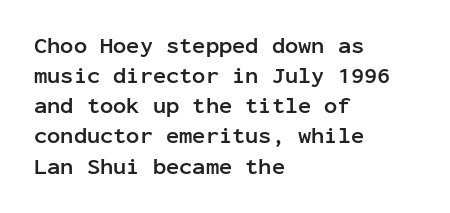
{"italic": "no", "bold": "yes", "underline": "no", "align": "left", "line_spacing": "normal", "line_spacing_ratio": 1.37, "letter_spacing": "normal", "letter_spacing_em": 0.0, "glyph_px": 22}
